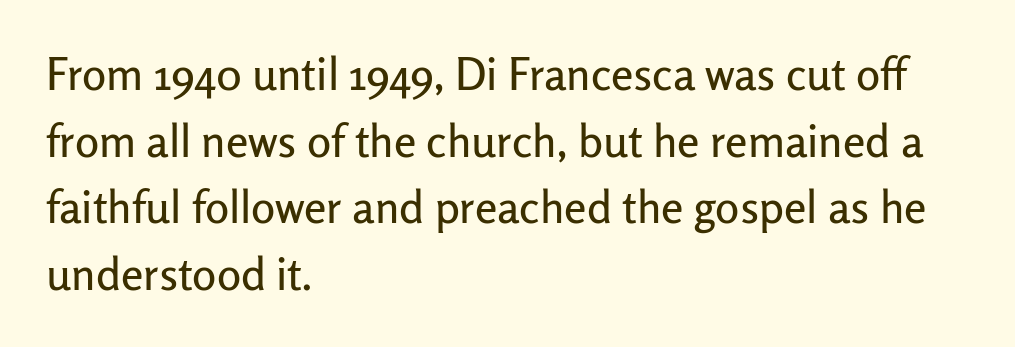
The image shows 45 px sans-serif type, upright; set left-aligned, normal line spacing (1.48x), normal letter spacing, not underlined; low stroke contrast and a medium x-height.
